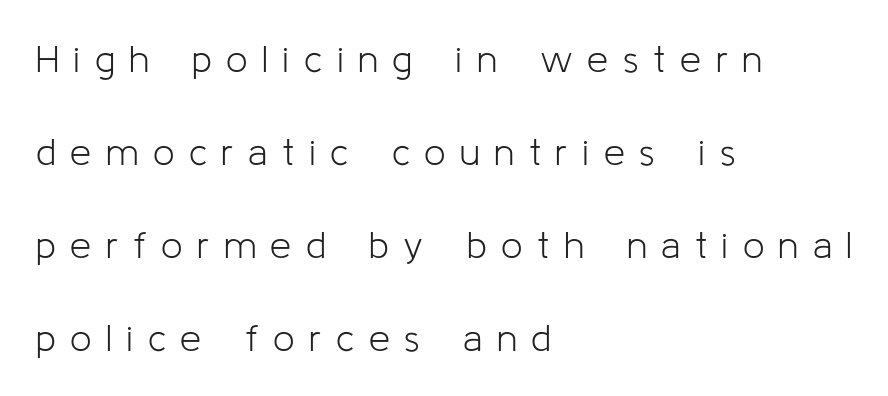
Just letters on the line, the space beneath them empty. The letters advance in unequal steps, a hallmark of proportional type. The letters carry no serifs — their stems end cleanly without finishing strokes. These lines stack with their left ends in a neat column. Posture: upright roman.
